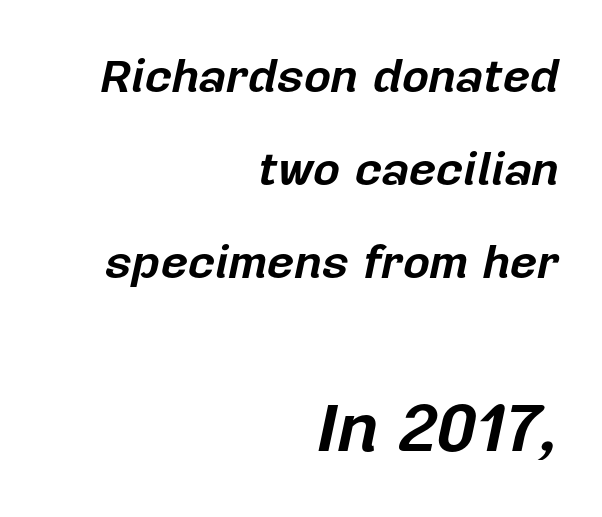
Q: Is the text bold? A: Yes.
Q: Is the text italic (slanted)? A: Yes, it leans right by about 12 degrees.
Q: Is the text underlined? A: No.
Q: How is the paragraph aligned? A: Right-aligned.
Q: Is the spacing between letters normal or unusually wide? A: Normal.
Q: Is the spacing between lines tight, normal or loose? A: Loose.
Q: Which block of text is set in a larger size, the first (top) or the second (bottom)? A: The second (bottom) one.
Q: Width (condensed, normal, or wide)? A: Normal.
Q: Stroke contrast? A: Low.
Q: x-height? A: Medium.
Q: Monospaced? A: No.
